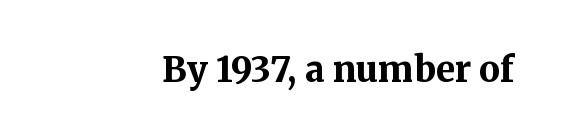
{"serif": "yes", "italic": "no", "bold": "yes", "weight": "bold", "width": "normal", "stroke_contrast": "medium", "x_height": "medium", "monospaced": "no", "underline": "no", "letter_spacing": "normal", "letter_spacing_em": 0.0, "glyph_px": 35}
